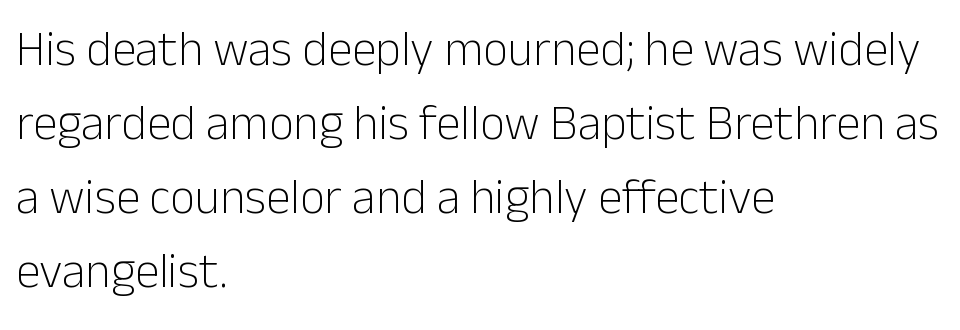
{"serif": "no", "italic": "no", "bold": "no", "weight": "light", "width": "normal", "stroke_contrast": "low", "x_height": "medium", "monospaced": "no", "underline": "no", "align": "left", "line_spacing": "normal", "line_spacing_ratio": 1.51, "letter_spacing": "normal", "letter_spacing_em": 0.0, "glyph_px": 49}
